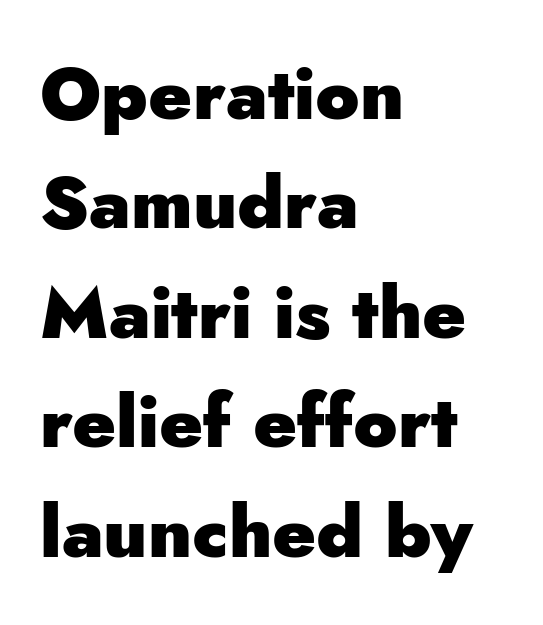
The image shows 73 px heavy sans-serif type, upright; set left-aligned, normal line spacing (1.5x), normal letter spacing, not underlined; low stroke contrast and a small x-height.
